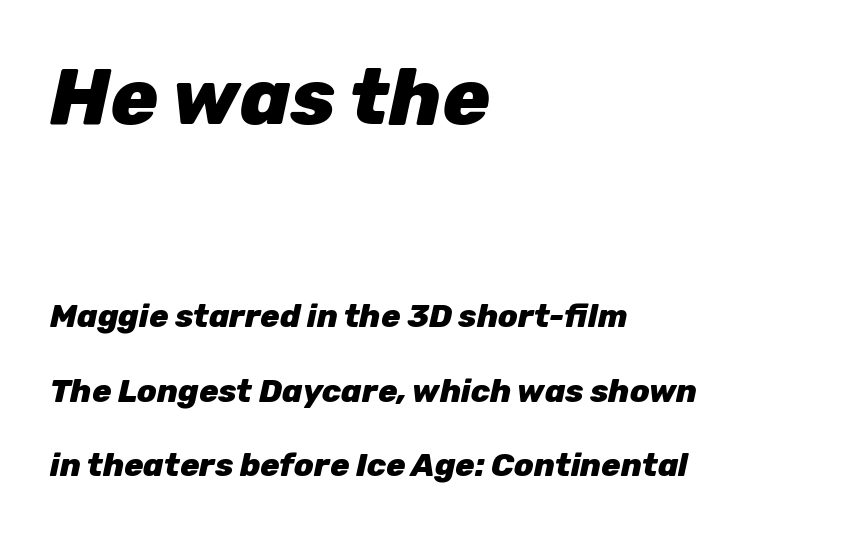
Letters rest on an invisible, unmarked baseline. These lines are set flush left with a ragged right edge. Think of a printed novel: that variable character pitch is what you see here. You get the large type first, then a drop to smaller type. The face used here is rendered with its standard letterfit.
